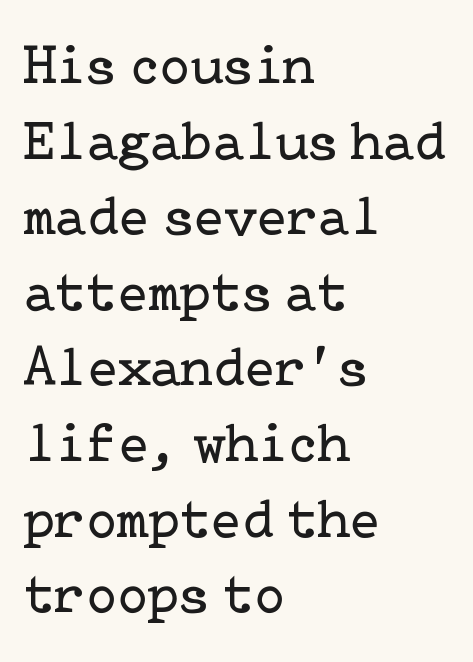
The image shows 56 px regular-weight serif type, upright; set left-aligned, normal line spacing (1.35x), normal letter spacing, not underlined; low stroke contrast and a medium x-height.
